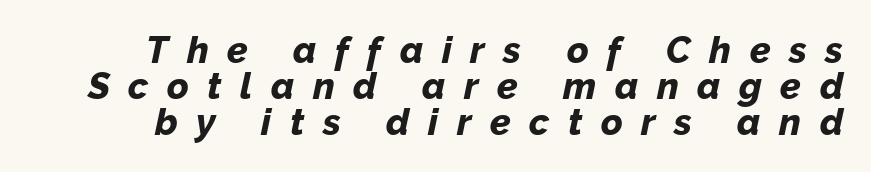
Q: Is the text bold? A: Yes.
Q: Is the text italic (slanted)? A: Yes, it leans right by about 12 degrees.
Q: Is the text underlined? A: No.
Q: Is the spacing between letters normal or unusually wide? A: Unusually wide.
Q: Is the spacing between lines tight, normal or loose? A: Tight.
Q: Width (condensed, normal, or wide)? A: Normal.
Q: Stroke contrast? A: Low.
Q: x-height? A: Medium.
Q: Monospaced? A: No.
